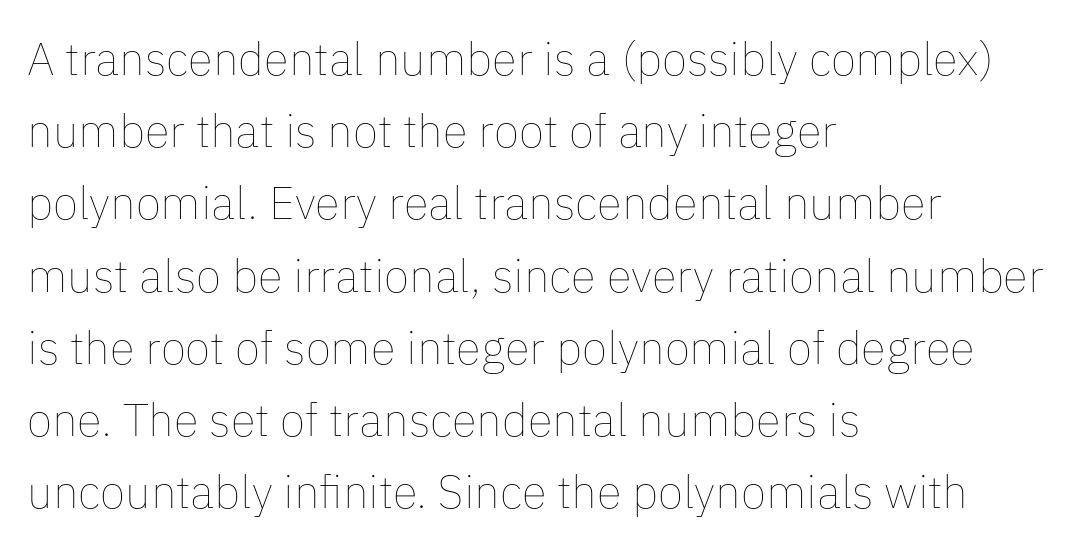
Q: Is the text bold? A: No.
Q: Is the text italic (slanted)? A: No, it is upright.
Q: Is the text underlined? A: No.
Q: How is the paragraph aligned? A: Left-aligned.
Q: Is the spacing between letters normal or unusually wide? A: Normal.
Q: Is the spacing between lines tight, normal or loose? A: Normal.
Q: Width (condensed, normal, or wide)? A: Normal.
Q: Stroke contrast? A: Low.
Q: x-height? A: Medium.
Q: Monospaced? A: No.
